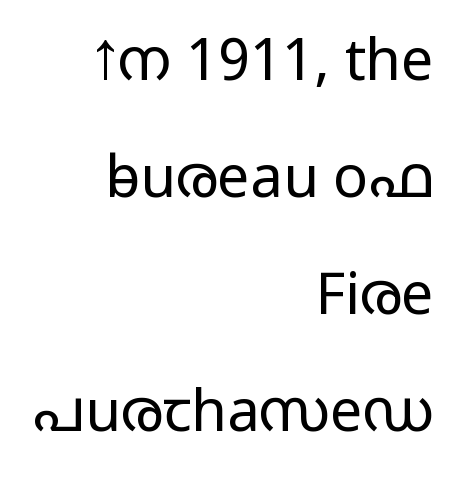
Q: Is the text bold? A: No.
Q: Is the text italic (slanted)? A: No, it is upright.
Q: Is the typeface a serif or a sans-serif typeface? A: Sans-serif.
Q: Is the text underlined? A: No.
Q: How is the paragraph aligned? A: Right-aligned.
Q: Is the spacing between letters normal or unusually wide? A: Normal.
Q: Is the spacing between lines tight, normal or loose? A: Loose.
Q: Width (condensed, normal, or wide)? A: Wide.
Q: Stroke contrast? A: Low.
Q: x-height? A: Medium.
Q: Monospaced? A: No.
